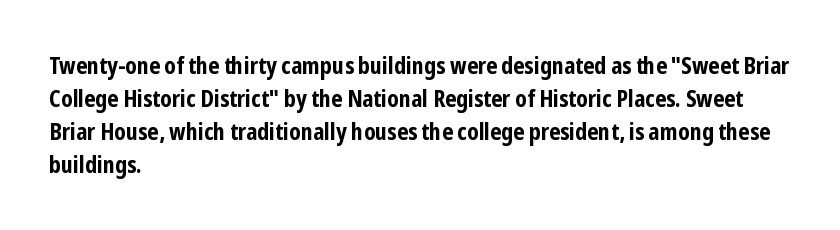
{"italic": "no", "bold": "yes", "underline": "no", "align": "left", "line_spacing": "normal", "line_spacing_ratio": 1.44, "letter_spacing": "normal", "letter_spacing_em": 0.0, "glyph_px": 23}
